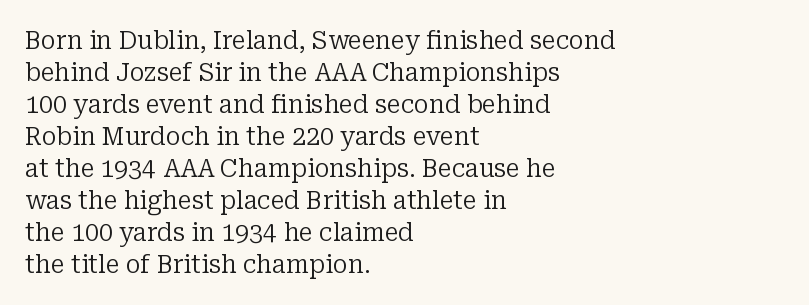
{"italic": "no", "bold": "no", "underline": "no", "align": "left", "line_spacing": "normal", "line_spacing_ratio": 1.28, "letter_spacing": "normal", "letter_spacing_em": 0.0, "glyph_px": 25}
